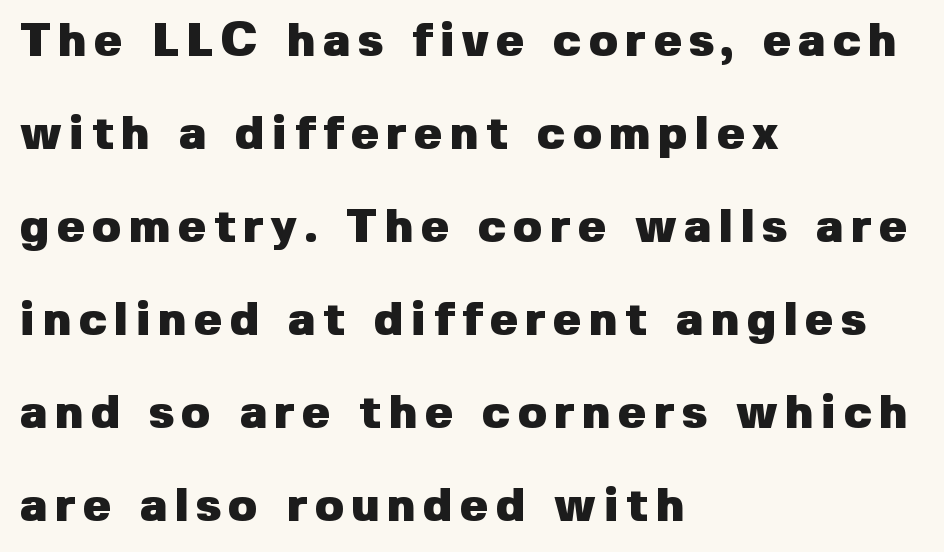
The image shows 47 px heavy sans-serif type, upright; set left-aligned, loose line spacing (1.98x), not underlined; low stroke contrast and a medium x-height.
